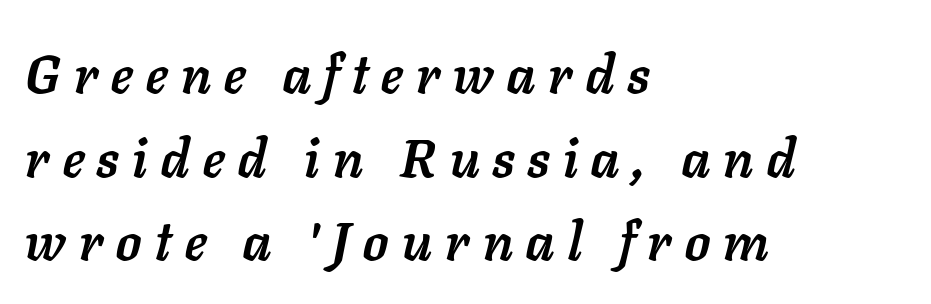
This rendering features lettering with no underline. The lines are quadded left. A typesetter would call this leading conventional body-copy spacing. Display-style spreading of the glyphs; the letterfit is very open.
